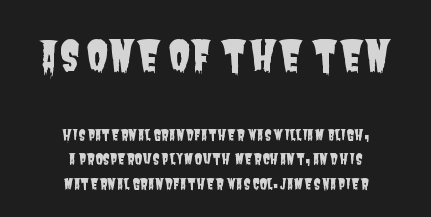
{"serif": "no", "width": "condensed", "stroke_contrast": "low", "x_height": "large", "monospaced": "no", "underline": "no", "align": "center", "line_spacing_ratio": 1.74, "letter_spacing": "normal", "letter_spacing_em": 0.0, "larger_block": "first", "size_ratio": 2.93, "glyph_px": 41}
